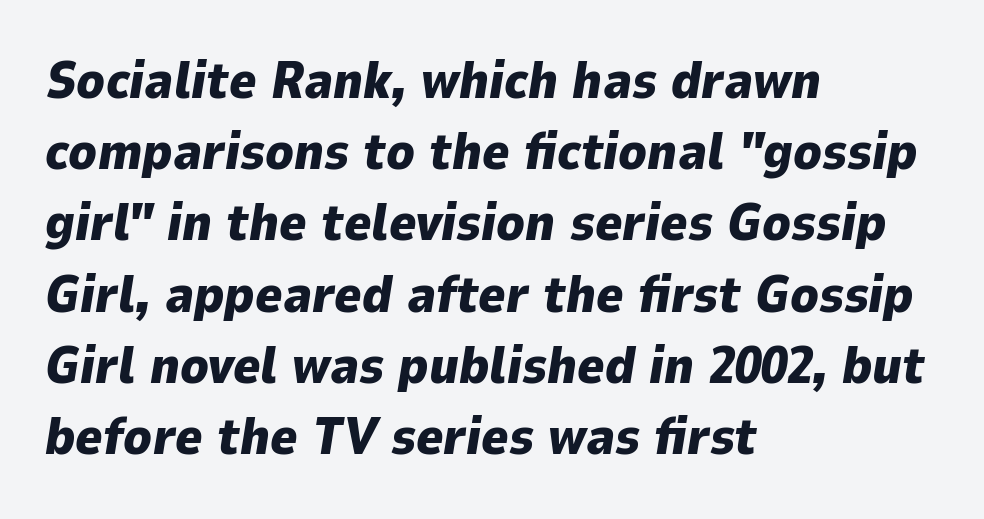
The image shows 52 px heavy type, italic (leaning right); set left-aligned, normal line spacing (1.37x), normal letter spacing, not underlined; low stroke contrast and a medium x-height.
